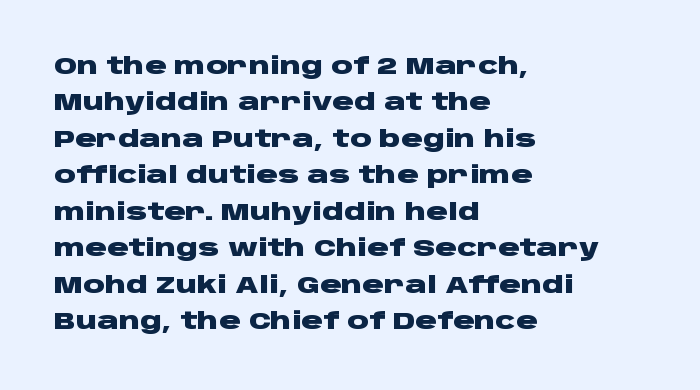
The image shows 24 px bold type, upright; set left-aligned, normal line spacing (1.52x), normal letter spacing, not underlined.
